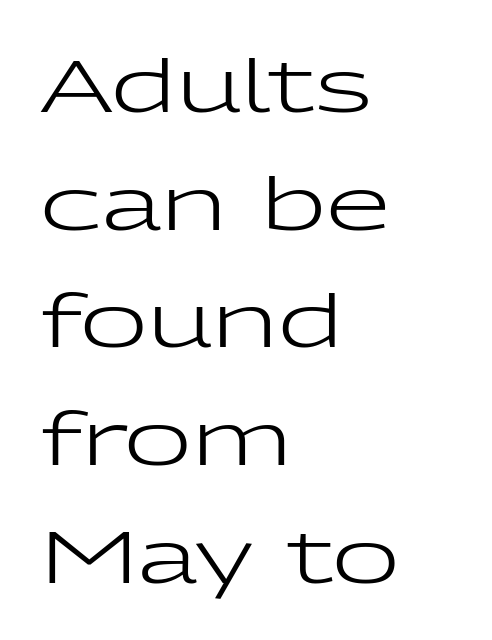
Q: Is the text bold? A: No.
Q: Is the text italic (slanted)? A: No, it is upright.
Q: Is the typeface a serif or a sans-serif typeface? A: Sans-serif.
Q: Is the text underlined? A: No.
Q: How is the paragraph aligned? A: Left-aligned.
Q: Is the spacing between letters normal or unusually wide? A: Normal.
Q: Is the spacing between lines tight, normal or loose? A: Normal.
Q: Width (condensed, normal, or wide)? A: Wide.
Q: Stroke contrast? A: Low.
Q: x-height? A: Medium.
Q: Monospaced? A: No.
